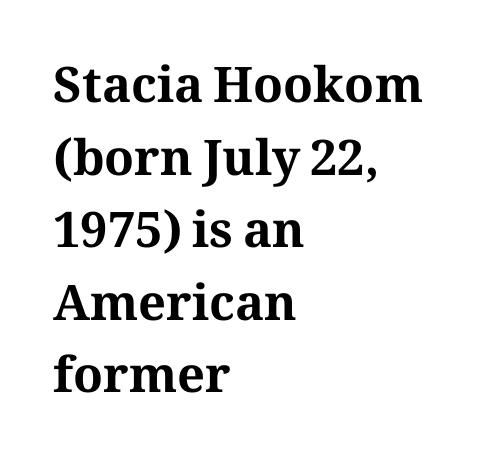
Q: Is the text bold? A: Yes.
Q: Is the text italic (slanted)? A: No, it is upright.
Q: Is the typeface a serif or a sans-serif typeface? A: Serif.
Q: Is the text underlined? A: No.
Q: How is the paragraph aligned? A: Left-aligned.
Q: Is the spacing between letters normal or unusually wide? A: Normal.
Q: Is the spacing between lines tight, normal or loose? A: Normal.
Q: Width (condensed, normal, or wide)? A: Normal.
Q: Stroke contrast? A: Medium.
Q: x-height? A: Medium.
Q: Monospaced? A: No.
